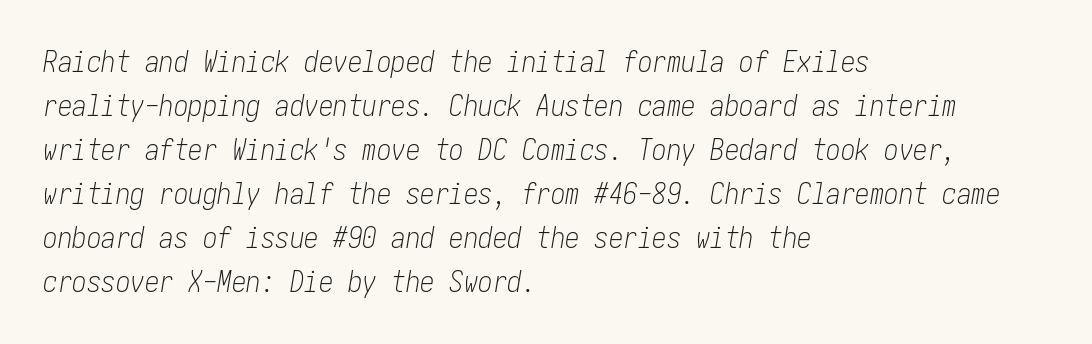
The image shows 29 px light, condensed type, italic (leaning right); set left-aligned, normal line spacing (1.52x), normal letter spacing, not underlined; low stroke contrast and a medium x-height.
